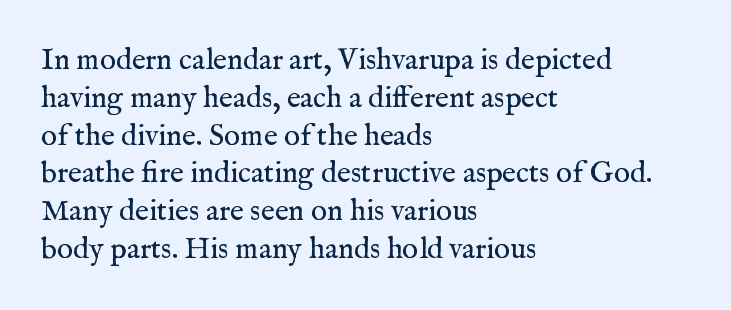
This sample uses plain, unmodified letter spacing. Heaviness? Minimal to ordinary, like unemphasized prose. The typography opts for an upright posture over an oblique one. One glance says typical: line gaps are just what's usual. These lines are rendered in a variable-pitch font.
